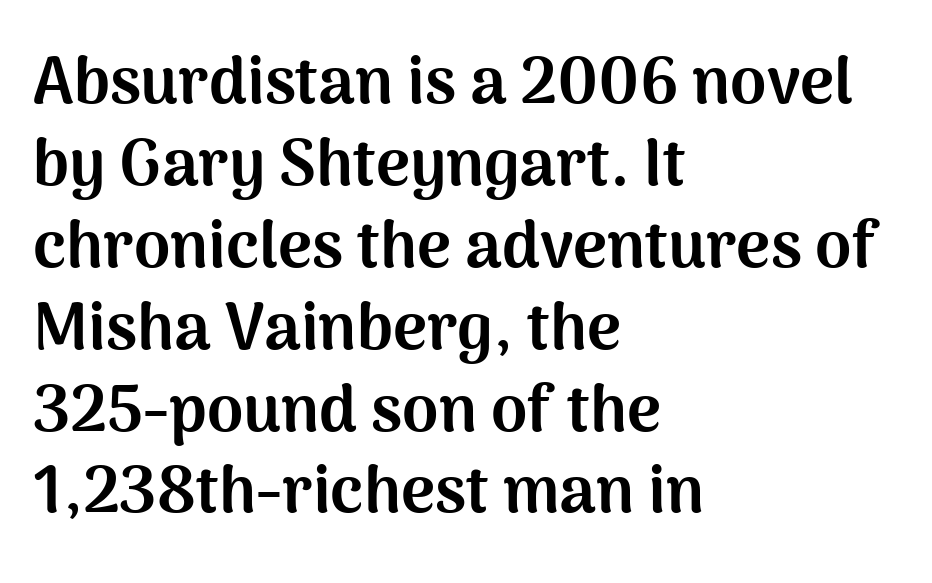
Quick note: underline off. Students, this is bold: see how much ink each stroke carries. Italic? Not at all — the glyphs are vertical. Letterform terminals end flat and unadorned throughout the passage.
